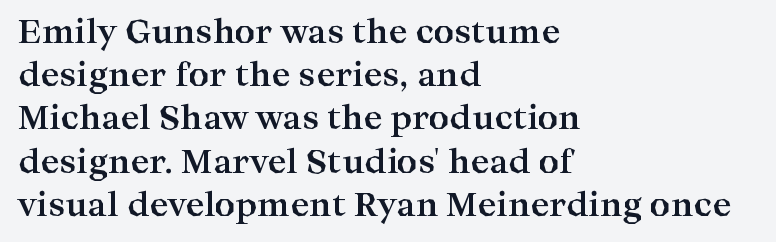
Q: Is the text bold? A: Yes.
Q: Is the text italic (slanted)? A: No, it is upright.
Q: Is the typeface a serif or a sans-serif typeface? A: Serif.
Q: Is the text underlined? A: No.
Q: How is the paragraph aligned? A: Left-aligned.
Q: Is the spacing between letters normal or unusually wide? A: Normal.
Q: Is the spacing between lines tight, normal or loose? A: Normal.
Q: Width (condensed, normal, or wide)? A: Wide.
Q: Stroke contrast? A: High.
Q: x-height? A: Medium.
Q: Monospaced? A: No.
